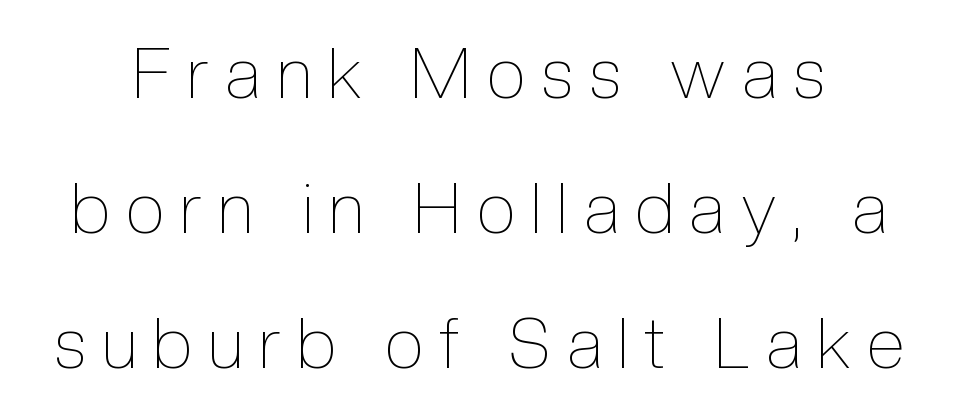
Q: Is the text bold? A: No.
Q: Is the text italic (slanted)? A: No, it is upright.
Q: Is the text underlined? A: No.
Q: Is the spacing between letters normal or unusually wide? A: Unusually wide.
Q: Is the spacing between lines tight, normal or loose? A: Loose.
Q: Width (condensed, normal, or wide)? A: Condensed.
Q: x-height? A: Medium.
Q: Monospaced? A: No.
